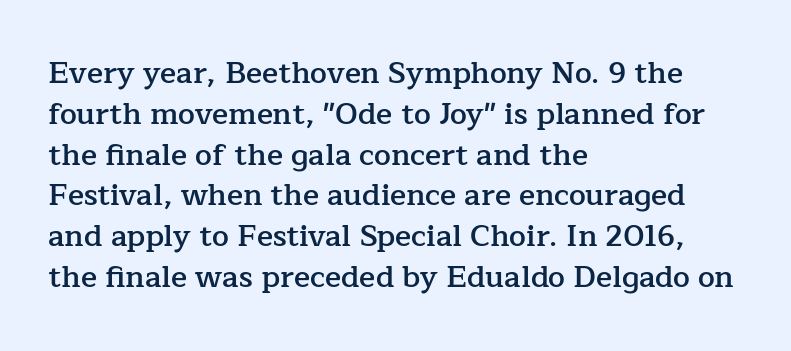
{"serif": "yes", "italic": "no", "bold": "semi", "weight": "semibold", "width": "normal", "stroke_contrast": "low", "x_height": "medium", "monospaced": "no", "underline": "no", "align": "left", "line_spacing": "normal", "line_spacing_ratio": 1.36, "letter_spacing": "normal", "letter_spacing_em": 0.0, "glyph_px": 30}
